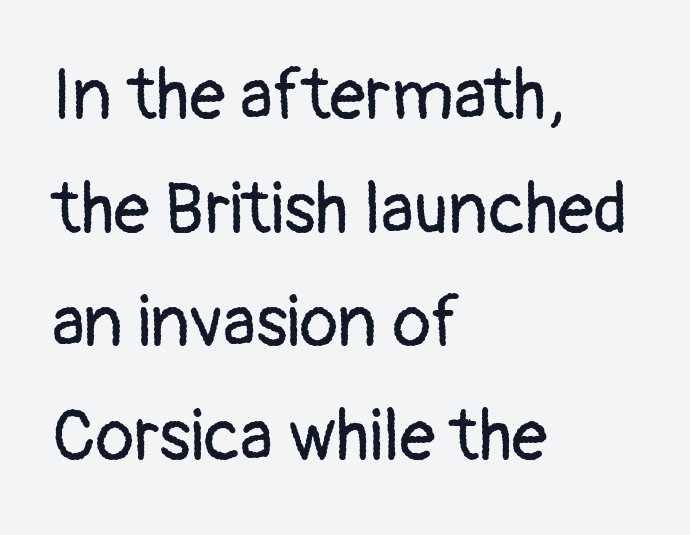
Q: Is the text bold? A: No.
Q: Is the text italic (slanted)? A: No, it is upright.
Q: Is the typeface a serif or a sans-serif typeface? A: Sans-serif.
Q: Is the text underlined? A: No.
Q: How is the paragraph aligned? A: Left-aligned.
Q: Is the spacing between letters normal or unusually wide? A: Normal.
Q: Is the spacing between lines tight, normal or loose? A: Normal.
Q: Width (condensed, normal, or wide)? A: Normal.
Q: Stroke contrast? A: Low.
Q: x-height? A: Medium.
Q: Monospaced? A: No.
